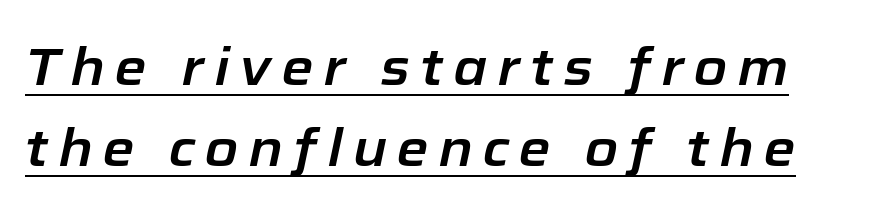
Q: Is the text italic (slanted)? A: Yes, it leans right by about 12 degrees.
Q: Is the text underlined? A: Yes.
Q: Is the spacing between lines tight, normal or loose? A: Normal.
Q: Width (condensed, normal, or wide)? A: Normal.
Q: Stroke contrast? A: Low.
Q: x-height? A: Medium.
Q: Monospaced? A: No.
